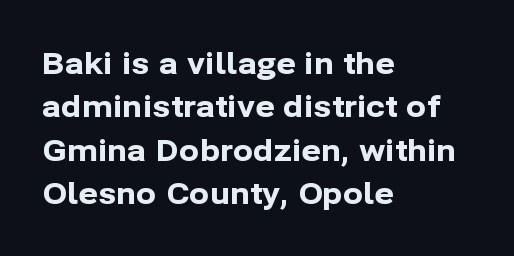
{"serif": "no", "italic": "no", "bold": "yes", "weight": "bold", "width": "normal", "stroke_contrast": "low", "x_height": "medium", "monospaced": "no", "underline": "no", "align": "left", "line_spacing": "normal", "line_spacing_ratio": 1.45, "letter_spacing": "normal", "letter_spacing_em": 0.0, "glyph_px": 30}
